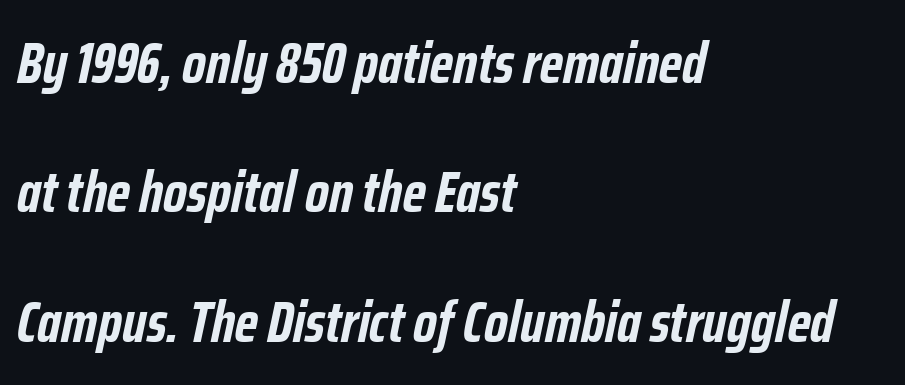
The image shows 58 px semibold, condensed type, italic (leaning right); set left-aligned, loose line spacing (2.23x), normal letter spacing, not underlined; low stroke contrast and a medium x-height.
